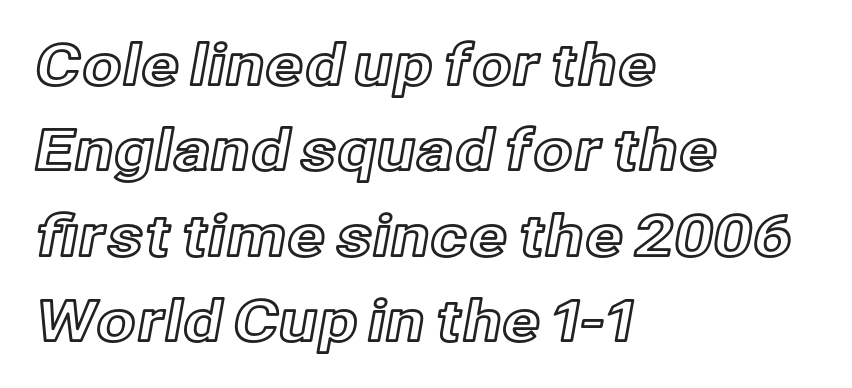
Q: Is the text italic (slanted)? A: Yes.
Q: Is the text underlined? A: No.
Q: How is the paragraph aligned? A: Left-aligned.
Q: Is the spacing between letters normal or unusually wide? A: Normal.
Q: Is the spacing between lines tight, normal or loose? A: Normal.
Q: Width (condensed, normal, or wide)? A: Normal.
Q: x-height? A: Medium.
Q: Monospaced? A: No.
